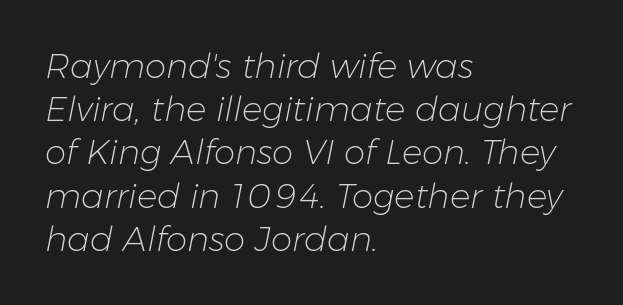
The image shows 34 px light type, italic (leaning right); set left-aligned, normal line spacing (1.27x), normal letter spacing, not underlined; low stroke contrast and a medium x-height.
